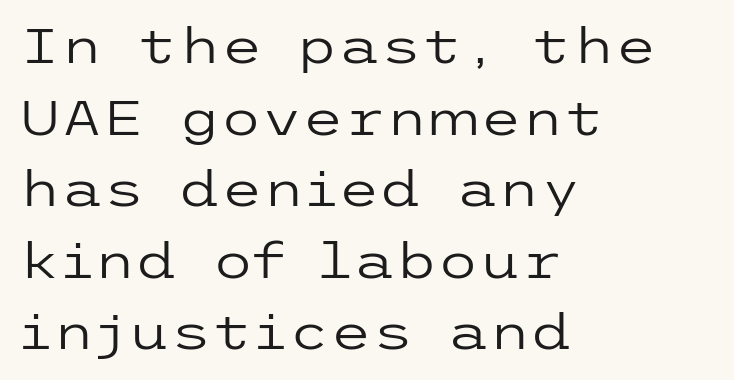
{"serif": "no", "italic": "no", "bold": "no", "weight": "regular", "width": "wide", "stroke_contrast": "low", "x_height": "medium", "underline": "no", "align": "left", "line_spacing": "normal", "line_spacing_ratio": 1.49, "letter_spacing": "normal", "letter_spacing_em": 0.0, "glyph_px": 48}
